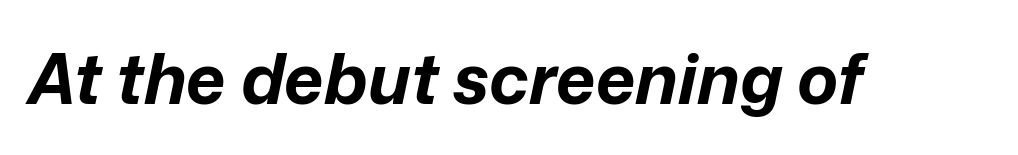
Anything drawn beneath the words? Only blank space. The passage shown is typed in a proportional face where columns would drift. Posture: slanted. Nobody touched the tracking dial on this one. Heavy, bold letterforms.
